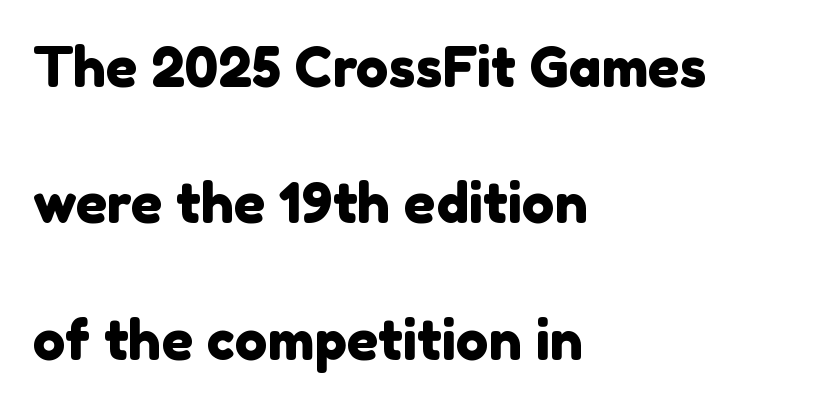
The image shows 55 px sans-serif type; set left-aligned, loose line spacing (2.48x), normal letter spacing, not underlined; a medium x-height.
